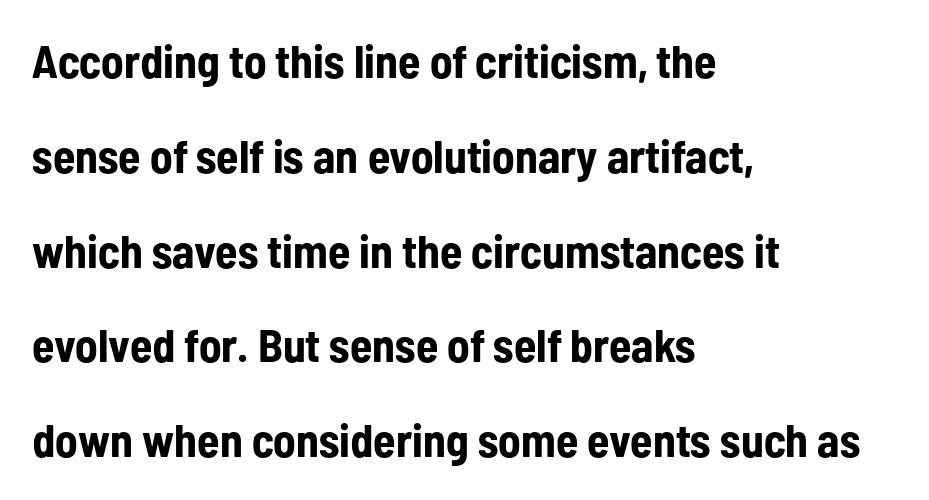
{"serif": "no", "italic": "no", "bold": "yes", "weight": "bold", "width": "condensed", "stroke_contrast": "low", "x_height": "medium", "monospaced": "no", "underline": "no", "align": "left", "line_spacing": "loose", "line_spacing_ratio": 2.06, "letter_spacing": "normal", "letter_spacing_em": 0.0, "glyph_px": 46}
